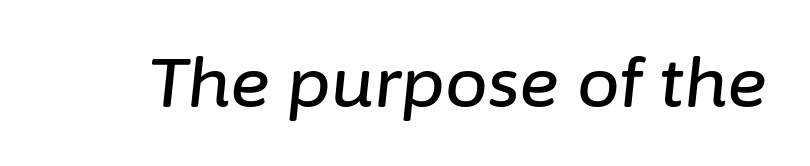
The lettering tilts uniformly, giving the passage an italic look. What stands out about the letter spacing? Nothing — it is the standard amount. Do the characters align in a grid? No, the font is proportional. Any mark beneath the type? The region is blank.
